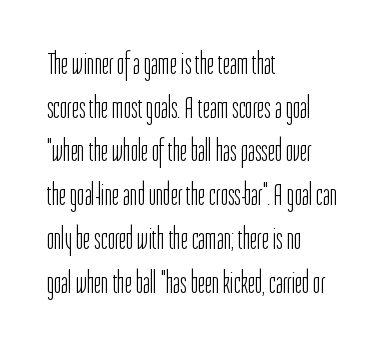
Q: Is the text bold? A: No.
Q: Is the text italic (slanted)? A: No, it is upright.
Q: Is the typeface a serif or a sans-serif typeface? A: Sans-serif.
Q: Is the text underlined? A: No.
Q: How is the paragraph aligned? A: Left-aligned.
Q: Is the spacing between letters normal or unusually wide? A: Normal.
Q: Is the spacing between lines tight, normal or loose? A: Normal.
Q: Width (condensed, normal, or wide)? A: Condensed.
Q: Stroke contrast? A: Low.
Q: x-height? A: Medium.
Q: Monospaced? A: No.
